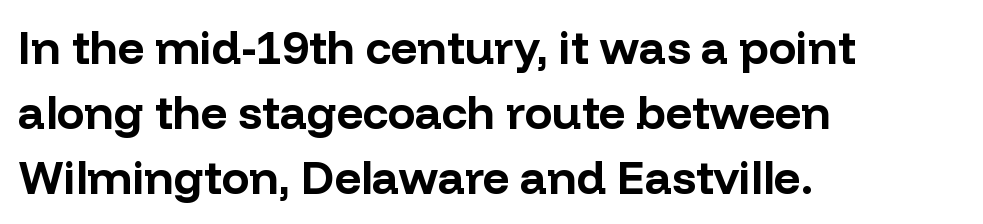
The image shows 46 px bold sans-serif type, upright; set left-aligned, normal line spacing (1.41x), normal letter spacing, not underlined; low stroke contrast and a medium x-height.
